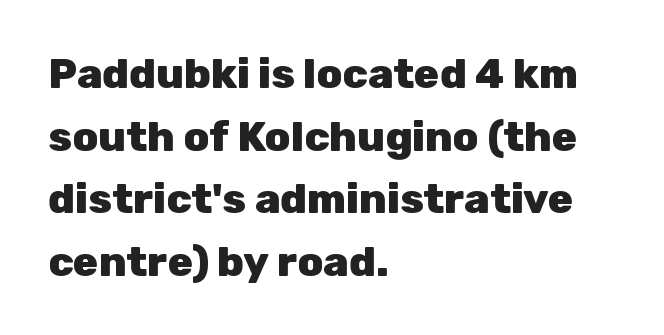
Is this a fixed-width face? No — the glyphs have proportional, varying widths. The leading is moderate, giving the passage an even texture. The designer went with a sans here, leaving each stem footless. Style check: upright. The line texture is even and compact thanks to regular tracking. Anything drawn beneath the words? Only blank space.
